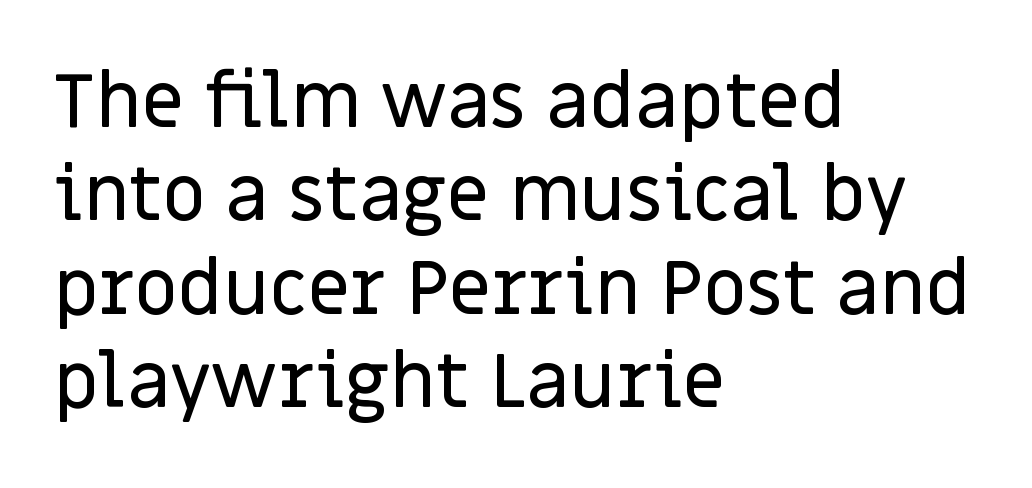
{"serif": "no", "italic": "no", "width": "normal", "stroke_contrast": "low", "x_height": "large", "monospaced": "no", "underline": "no", "align": "left", "line_spacing_ratio": 1.23, "letter_spacing": "normal", "letter_spacing_em": 0.0, "glyph_px": 76}
